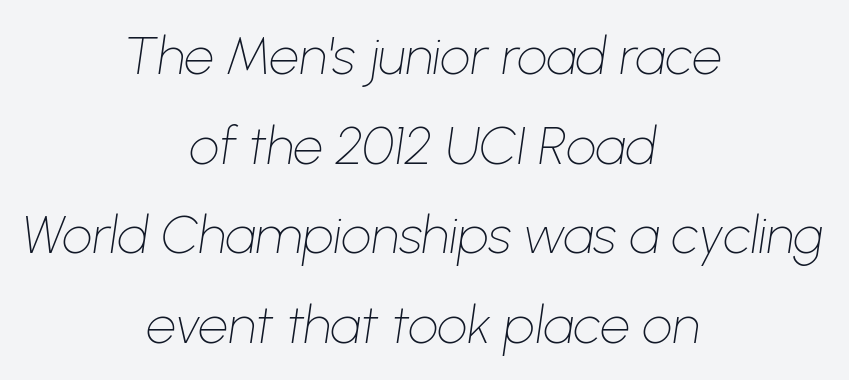
The image shows 53 px thin type, italic (leaning right); set centered, normal line spacing (1.69x), normal letter spacing, not underlined; low stroke contrast and a medium x-height.
